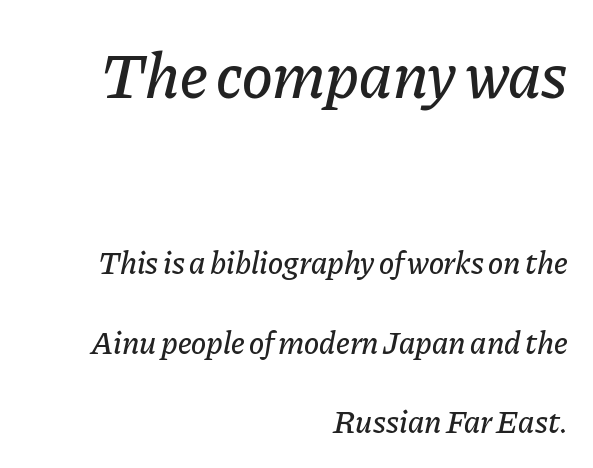
The image shows 65 px text type, italic (leaning right); set right-aligned, loose line spacing (2.48x), normal letter spacing, not underlined; the first (top) block is 2.03x larger; low stroke contrast and a medium x-height.
